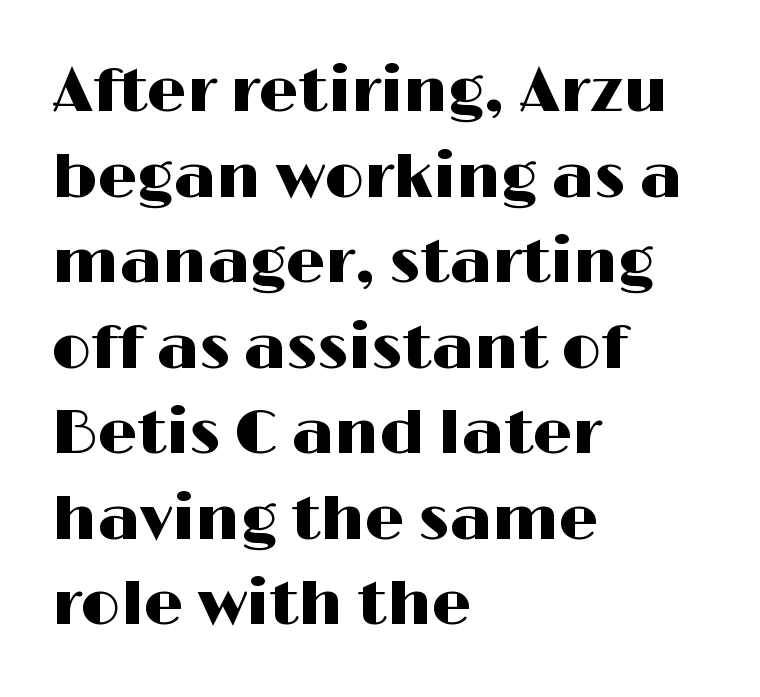
{"serif": "no", "italic": "no", "width": "wide", "stroke_contrast": "high", "x_height": "medium", "monospaced": "no", "underline": "no", "align": "left", "line_spacing": "normal", "line_spacing_ratio": 1.38, "letter_spacing": "normal", "letter_spacing_em": 0.0, "glyph_px": 62}
